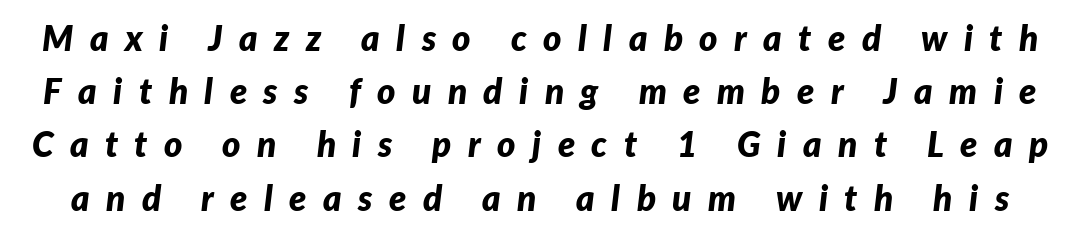
Q: Is the text bold? A: Yes.
Q: Is the text italic (slanted)? A: Yes, it leans right by about 7 degrees.
Q: Is the text underlined? A: No.
Q: Is the spacing between letters normal or unusually wide? A: Unusually wide.
Q: Is the spacing between lines tight, normal or loose? A: Normal.
Q: Width (condensed, normal, or wide)? A: Normal.
Q: Stroke contrast? A: Low.
Q: x-height? A: Medium.
Q: Monospaced? A: No.
